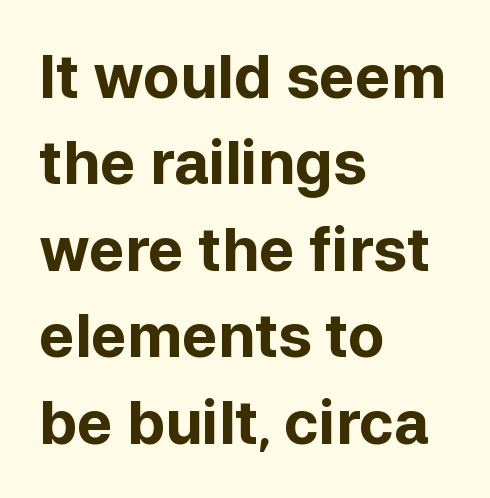
{"serif": "no", "italic": "no", "bold": "yes", "weight": "bold", "width": "normal", "stroke_contrast": "low", "x_height": "medium", "monospaced": "no", "underline": "no", "align": "left", "line_spacing": "normal", "line_spacing_ratio": 1.44, "letter_spacing": "normal", "letter_spacing_em": 0.0, "glyph_px": 60}
